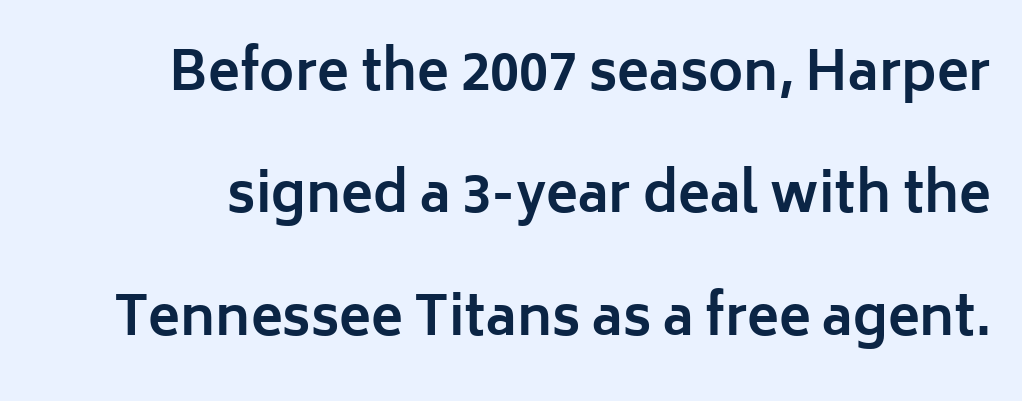
{"serif": "no", "italic": "no", "bold": "yes", "weight": "bold", "width": "normal", "stroke_contrast": "low", "x_height": "medium", "monospaced": "no", "underline": "no", "line_spacing": "loose", "line_spacing_ratio": 2.31, "letter_spacing": "normal", "letter_spacing_em": 0.0, "glyph_px": 53}
